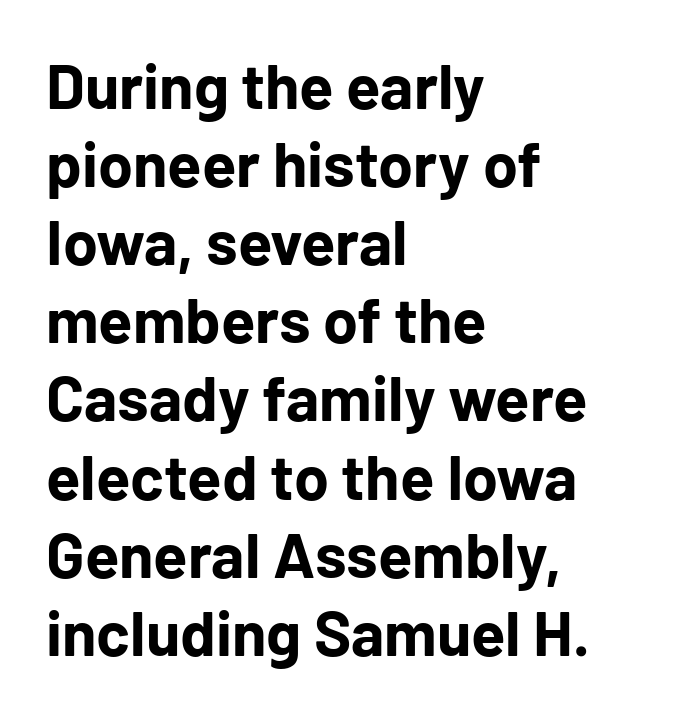
Q: Is the text bold? A: Yes.
Q: Is the text italic (slanted)? A: No, it is upright.
Q: Is the typeface a serif or a sans-serif typeface? A: Sans-serif.
Q: Is the text underlined? A: No.
Q: How is the paragraph aligned? A: Left-aligned.
Q: Is the spacing between letters normal or unusually wide? A: Normal.
Q: Width (condensed, normal, or wide)? A: Normal.
Q: Stroke contrast? A: Low.
Q: x-height? A: Medium.
Q: Monospaced? A: No.
